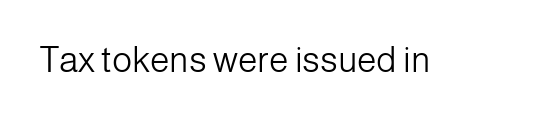
A typesetter would label this face a sans. A roman cut, with each character standing at attention. Type without underlining. Proportional: the letters do not fall into vertical columns. The characters are drawn with everyday or finer stroke widths.
